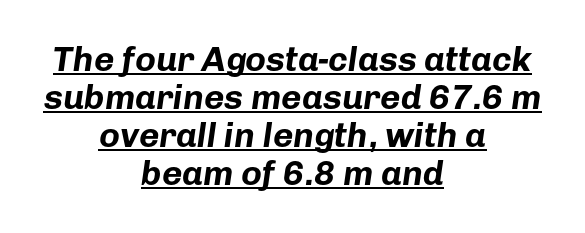
{"italic": "yes", "lean": "right", "slant_degrees": 8, "bold": "yes", "weight": "bold", "width": "normal", "stroke_contrast": "low", "x_height": "medium", "monospaced": "no", "underline": "yes", "align": "center", "line_spacing": "tight", "line_spacing_ratio": 1.09, "letter_spacing": "normal", "letter_spacing_em": 0.0, "glyph_px": 35}
